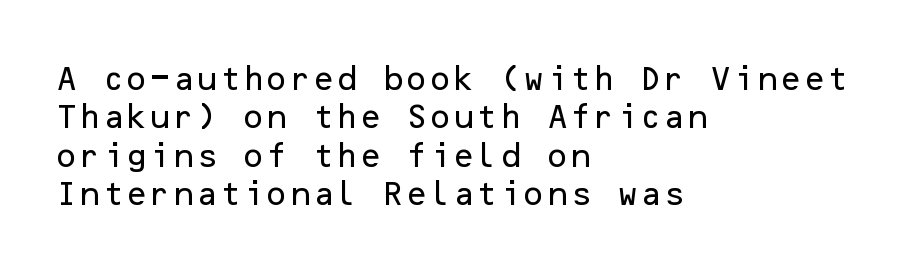
{"italic": "no", "underline": "no", "align": "left", "line_spacing": "normal", "line_spacing_ratio": 1.42, "letter_spacing": "normal", "letter_spacing_em": 0.0, "glyph_px": 27}
